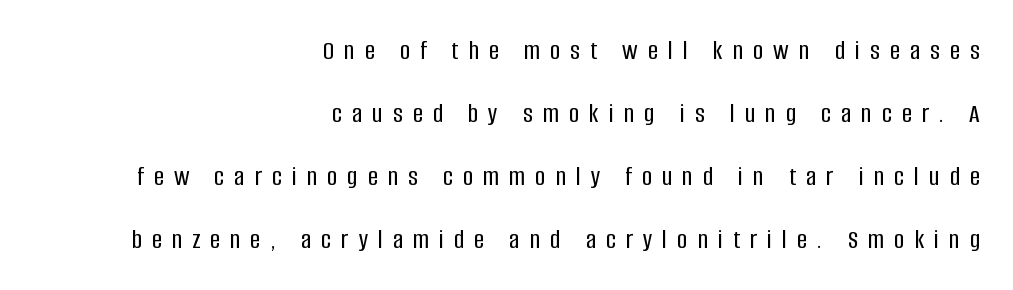
The image shows 28 px condensed sans-serif type, upright; set right-aligned, loose line spacing (2.25x), unusually wide letter spacing (+0.36 em), not underlined; low stroke contrast and a large x-height.
